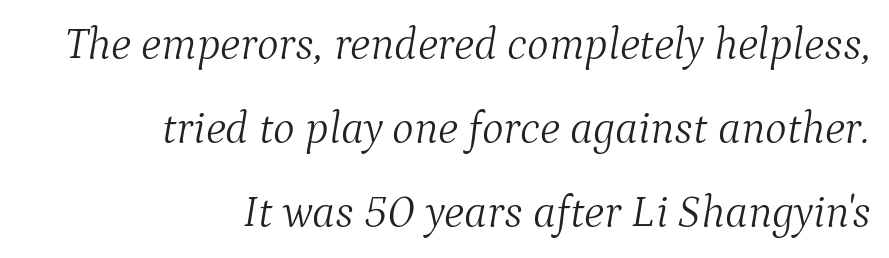
Q: Is the text bold? A: No.
Q: Is the text italic (slanted)? A: Yes, it leans right by about 9 degrees.
Q: Is the typeface a serif or a sans-serif typeface? A: Serif.
Q: Is the text underlined? A: No.
Q: How is the paragraph aligned? A: Right-aligned.
Q: Is the spacing between letters normal or unusually wide? A: Normal.
Q: Width (condensed, normal, or wide)? A: Normal.
Q: Stroke contrast? A: Medium.
Q: x-height? A: Medium.
Q: Monospaced? A: No.
